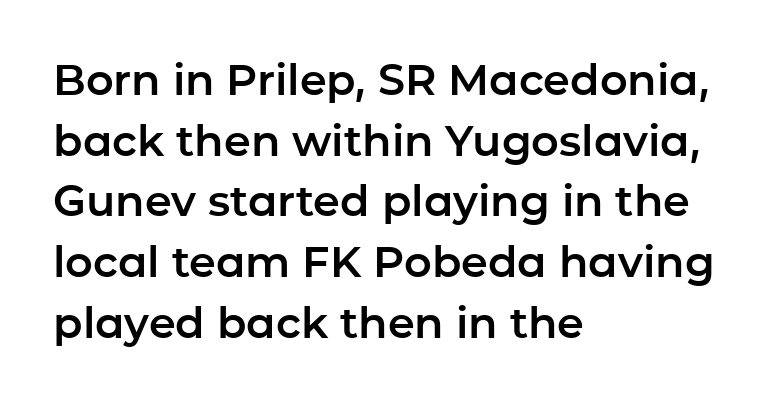
{"serif": "no", "italic": "no", "width": "normal", "stroke_contrast": "low", "x_height": "medium", "monospaced": "no", "underline": "no", "align": "left", "line_spacing": "normal", "line_spacing_ratio": 1.41, "letter_spacing": "normal", "letter_spacing_em": 0.0, "glyph_px": 43}
